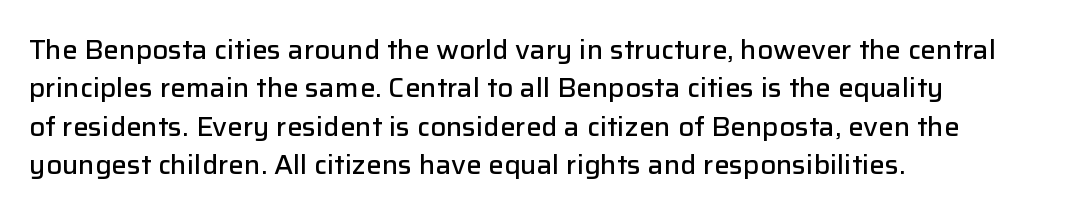
Q: Is the text bold? A: Semi-bold.
Q: Is the text italic (slanted)? A: No, it is upright.
Q: Is the text underlined? A: No.
Q: How is the paragraph aligned? A: Left-aligned.
Q: Is the spacing between letters normal or unusually wide? A: Normal.
Q: Is the spacing between lines tight, normal or loose? A: Normal.
